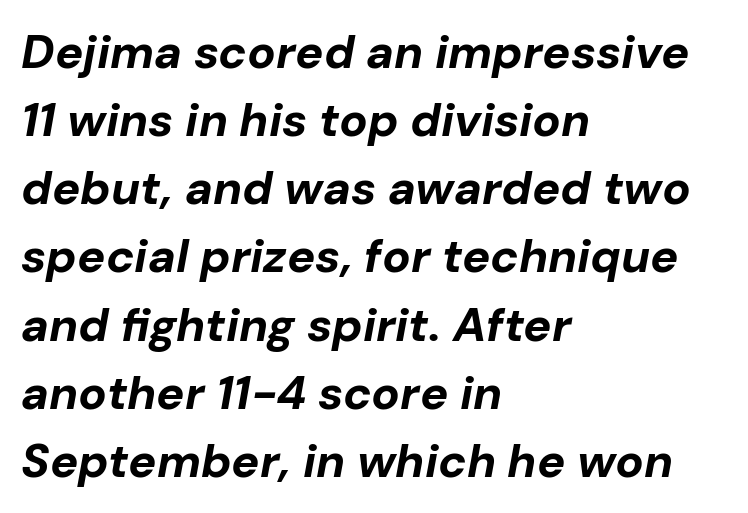
The image shows 47 px bold type, italic (leaning right); set left-aligned, normal line spacing (1.45x), normal letter spacing, not underlined; low stroke contrast and a medium x-height.
